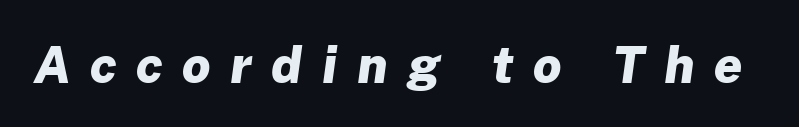
The image shows 49 px heavy sans-serif type; set unusually wide letter spacing (+0.41 em), not underlined; low stroke contrast and a medium x-height.
